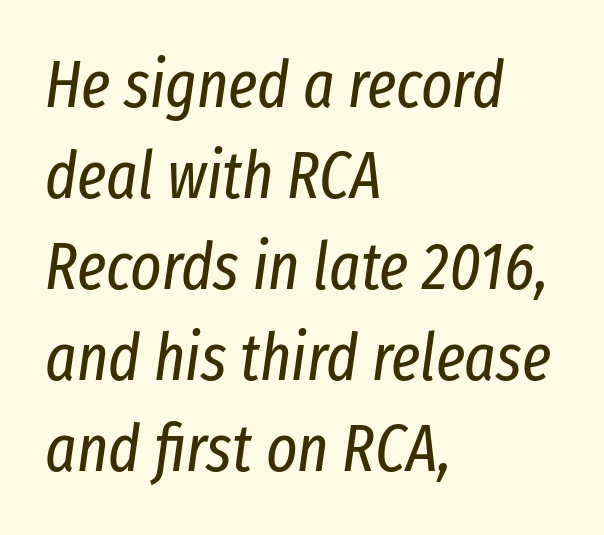
{"italic": "yes", "lean": "right", "slant_degrees": 8, "bold": "no", "weight": "regular", "width": "condensed", "stroke_contrast": "low", "x_height": "medium", "monospaced": "no", "underline": "no", "align": "left", "line_spacing": "normal", "line_spacing_ratio": 1.38, "letter_spacing": "normal", "letter_spacing_em": 0.0, "glyph_px": 66}
